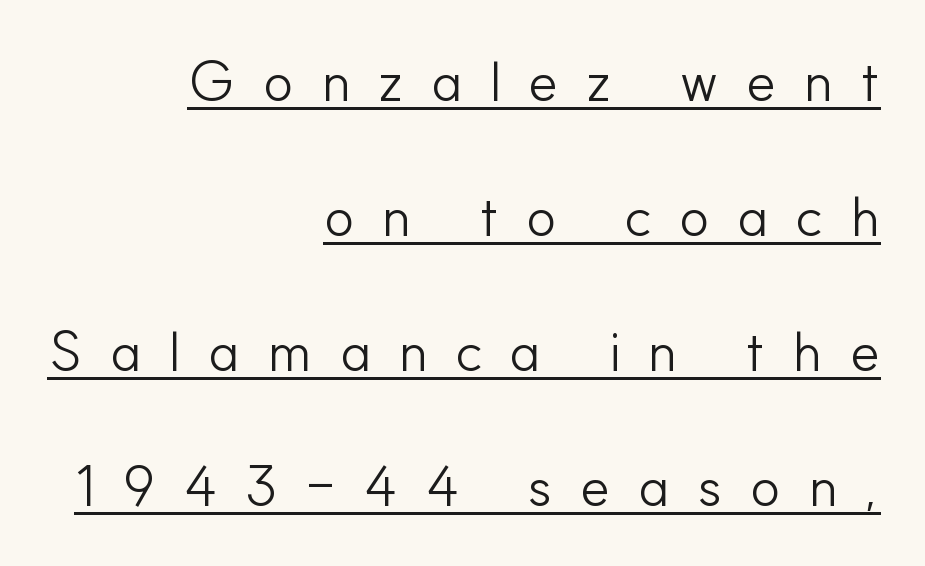
Q: Is the text bold? A: No.
Q: Is the text italic (slanted)? A: No, it is upright.
Q: Is the typeface a serif or a sans-serif typeface? A: Sans-serif.
Q: Is the text underlined? A: Yes.
Q: How is the paragraph aligned? A: Right-aligned.
Q: Is the spacing between letters normal or unusually wide? A: Unusually wide.
Q: Is the spacing between lines tight, normal or loose? A: Loose.
Q: Width (condensed, normal, or wide)? A: Normal.
Q: Stroke contrast? A: Low.
Q: x-height? A: Small.
Q: Monospaced? A: No.
